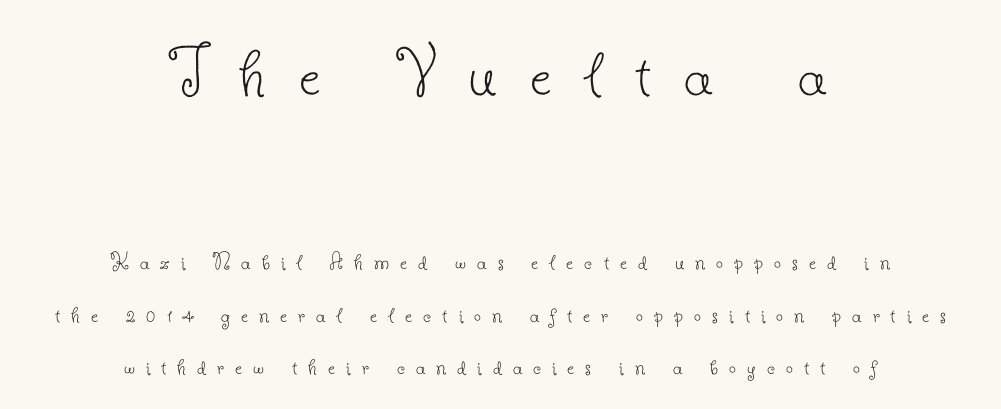
{"serif": "yes", "italic": "no", "bold": "no", "weight": "thin", "width": "normal", "stroke_contrast": "low", "x_height": "small", "monospaced": "no", "underline": "no", "align": "center", "line_spacing": "loose", "line_spacing_ratio": 2.1, "letter_spacing": "wide", "letter_spacing_em": 0.44, "larger_block": "first", "size_ratio": 3.04, "glyph_px": 76}
